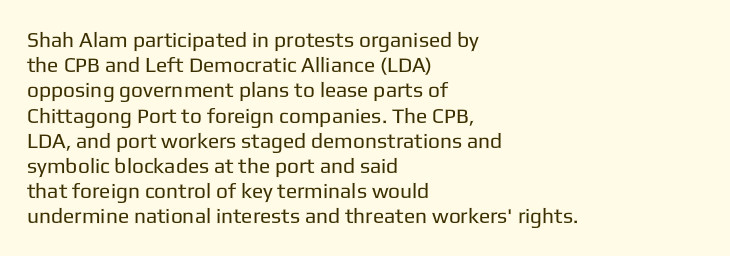
{"italic": "no", "bold": "no", "underline": "no", "align": "left", "line_spacing_ratio": 1.2, "letter_spacing": "normal", "letter_spacing_em": 0.0, "glyph_px": 21}
